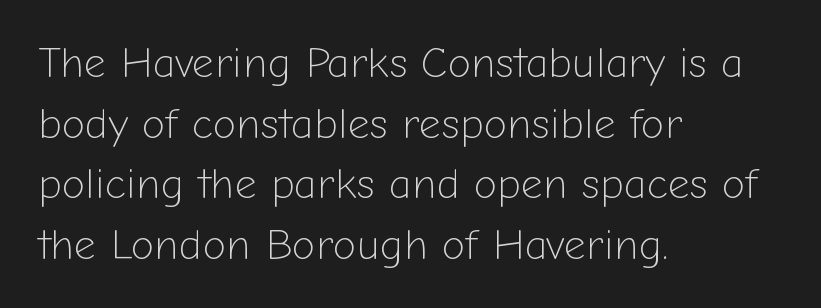
Q: Is the text bold? A: No.
Q: Is the text italic (slanted)? A: No, it is upright.
Q: Is the typeface a serif or a sans-serif typeface? A: Sans-serif.
Q: Is the text underlined? A: No.
Q: How is the paragraph aligned? A: Left-aligned.
Q: Is the spacing between letters normal or unusually wide? A: Normal.
Q: Is the spacing between lines tight, normal or loose? A: Normal.
Q: Width (condensed, normal, or wide)? A: Normal.
Q: Stroke contrast? A: Low.
Q: x-height? A: Medium.
Q: Monospaced? A: No.
